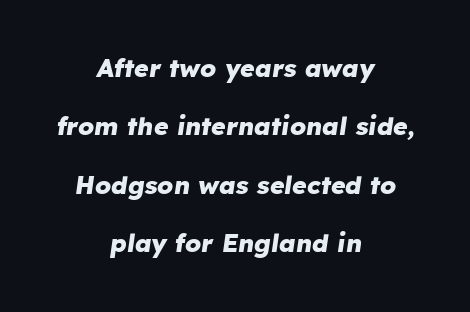
{"italic": "yes", "lean": "right", "slant_degrees": 8, "bold": "yes", "underline": "no", "align": "center", "line_spacing": "loose", "line_spacing_ratio": 2.34, "letter_spacing": "normal", "letter_spacing_em": 0.0, "glyph_px": 25}
